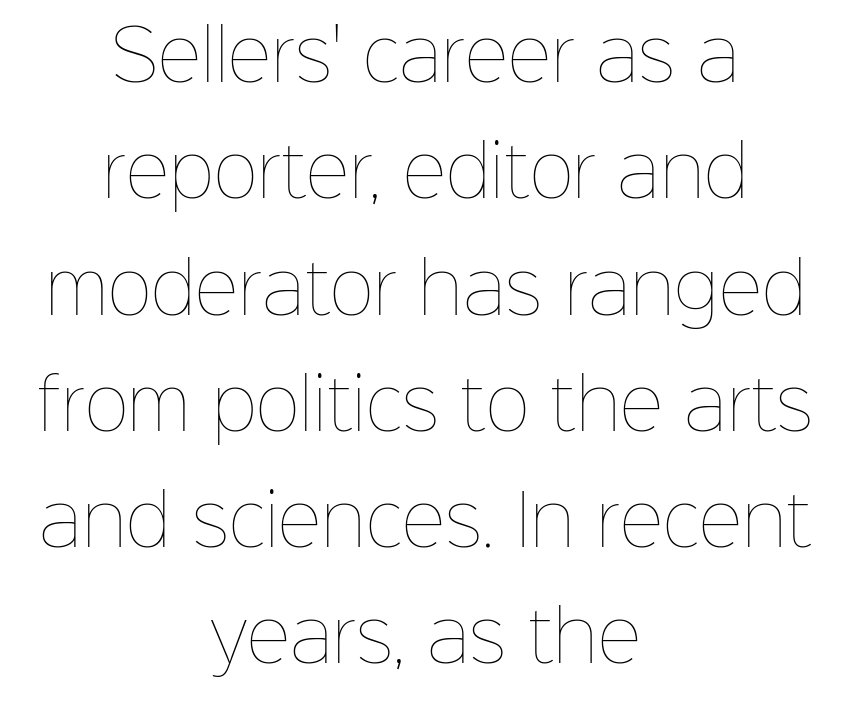
In terms of posture, this sample is upright. The typesetting does not lean heavy: it is not bold. Horizontal alignment here is central, giving a formal, balanced look. Lines of text with bare space underneath. Do the characters align in a grid? No, the font is proportional. Characters follow at the spacing the type designer built in.
